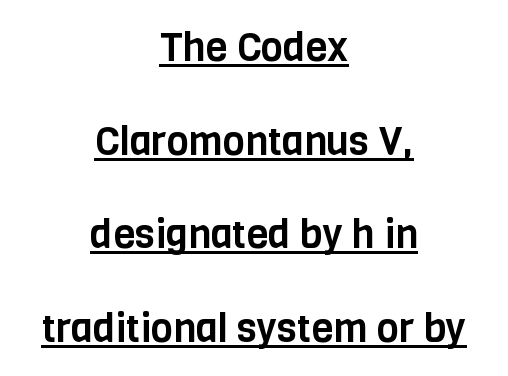
Looks like someone drew a line under every word here. This rendering employs a face without finishing strokes, i.e., a sans-serif. Look at the tracking — it's just the regular setting, nothing added. Is there any slant? The stems are plumb. Think of a printed novel: that variable character pitch is what you see here. The setting favours the middle, as headings and verse often do.
